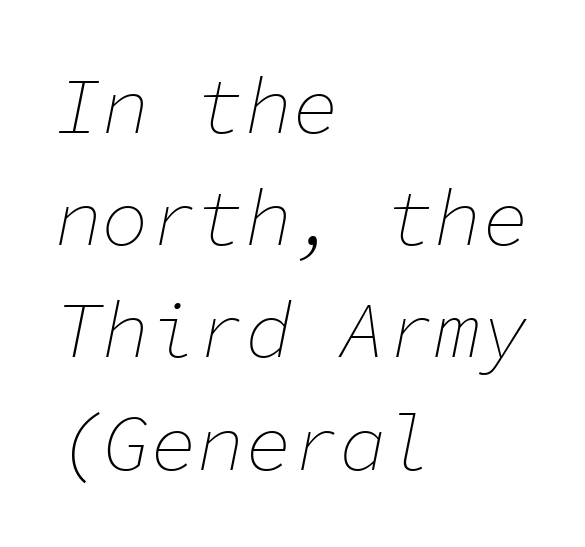
A typesetter would call this monospace, since all characters share one set width. Reading down the column, the eye jumps a familiar distance to each next line. Italic? Definitely — the glyphs are oblique. The tracking reads as untouched default to a designer's eye. Has an underline been added? It has not.
